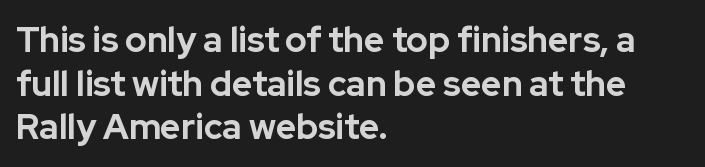
Rule under the text: the space is simply empty. Do the characters align in a grid? No, the font is proportional. Each word holds together tightly as a unit, with standard inter-letter gaps. Does the type have serifs? No, each stem ends abruptly. The sample has been set heavy, in full bold.
